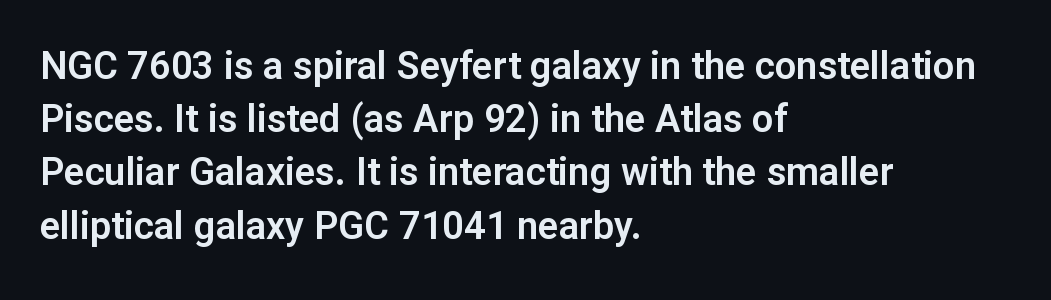
{"serif": "no", "italic": "no", "width": "normal", "stroke_contrast": "low", "x_height": "medium", "monospaced": "no", "underline": "no", "align": "left", "line_spacing": "normal", "line_spacing_ratio": 1.4, "letter_spacing": "normal", "letter_spacing_em": 0.0, "glyph_px": 38}
